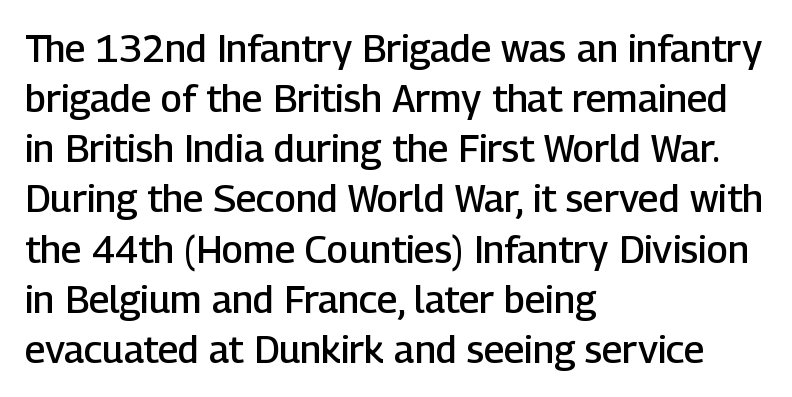
The image shows 38 px semibold sans-serif type, upright; set left-aligned, normal line spacing (1.32x), normal letter spacing, not underlined; low stroke contrast and a medium x-height.
